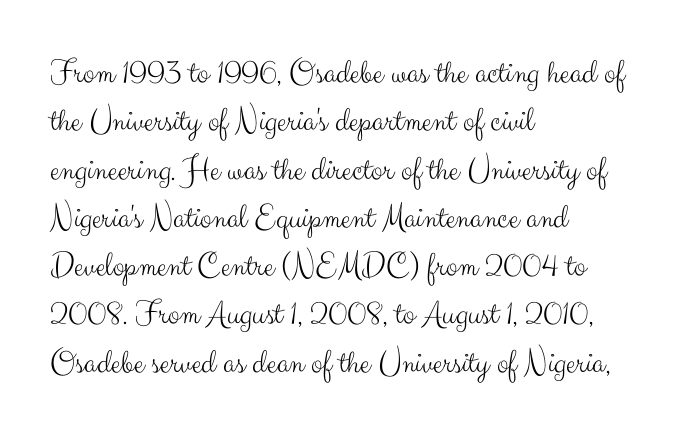
{"serif": "no", "bold": "no", "weight": "light", "width": "normal", "stroke_contrast": "medium", "x_height": "small", "monospaced": "no", "underline": "no", "align": "left", "line_spacing": "normal", "line_spacing_ratio": 1.38, "letter_spacing": "normal", "letter_spacing_em": 0.0, "glyph_px": 35}
